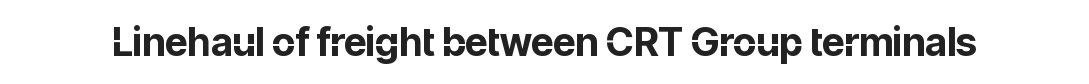
The face used here is rendered with its standard letterfit. Only glyphs here, with clear space below each row. Is this a fixed-width face? No — the glyphs have proportional, varying widths. Ordinary non-slanted type is in use. Thick stems and heavy bowls — unmistakably bold. The type family on display is of the sans-serif kind.
